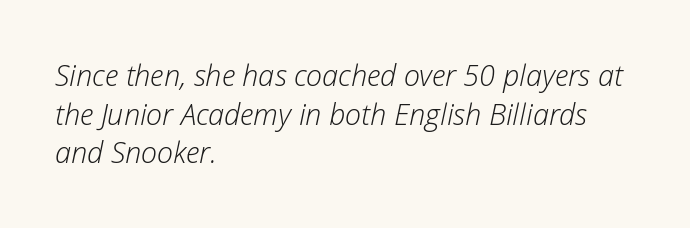
The letters look calm and open, with moderate or lighter stems. Here the designer chose a conventional face with non-uniform glyph widths. Would a proofreader flag this as italicized? Yes. One-word summary of the alignment: left. The rendering keeps characters at their native spacing.
